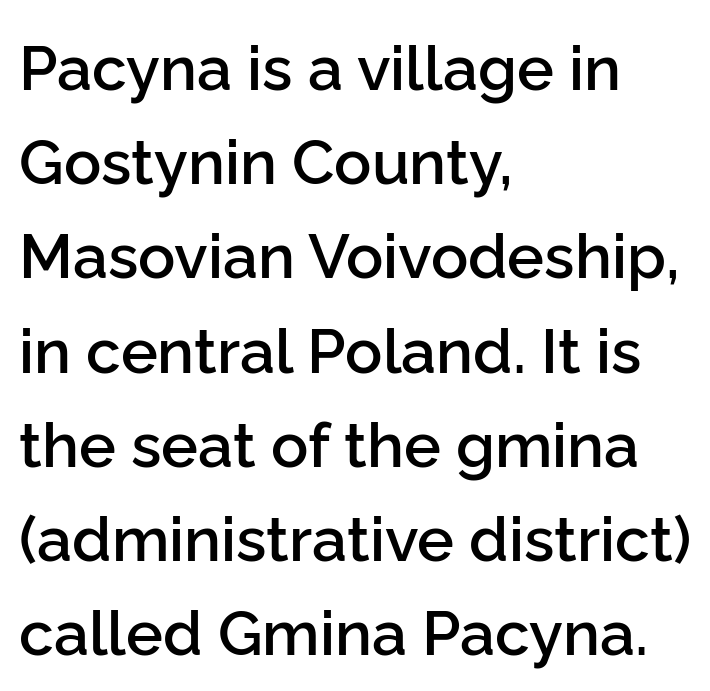
The image shows 62 px semibold sans-serif type, upright; set left-aligned, normal line spacing (1.52x), normal letter spacing, not underlined; low stroke contrast and a medium x-height.
